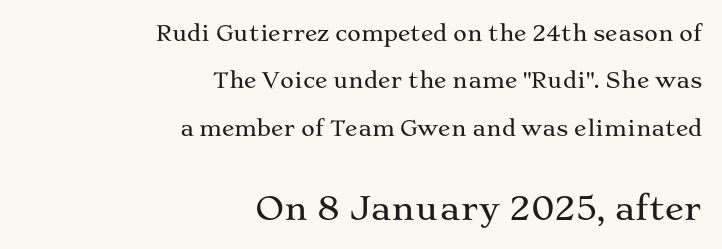
{"serif": "yes", "italic": "no", "width": "wide", "stroke_contrast": "medium", "x_height": "medium", "monospaced": "no", "underline": "no", "align": "right", "line_spacing": "loose", "line_spacing_ratio": 2.26, "letter_spacing": "normal", "letter_spacing_em": 0.0, "larger_block": "second", "size_ratio": 1.52, "glyph_px": 32}
